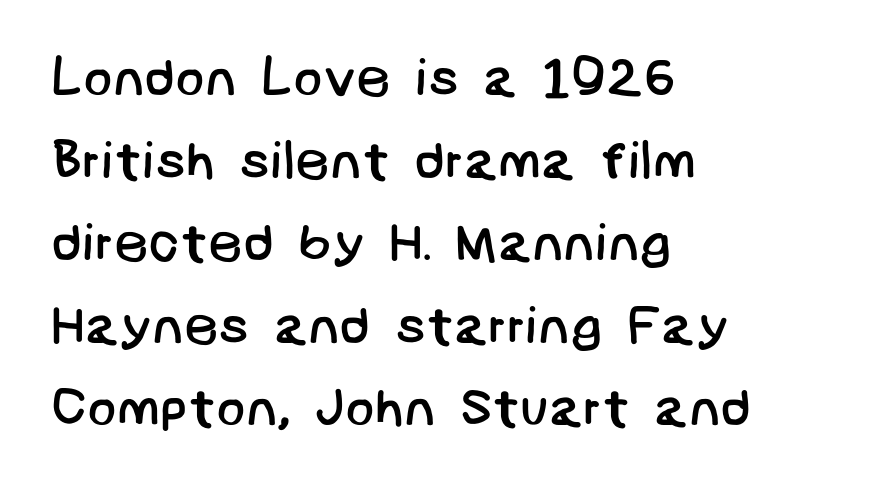
{"serif": "no", "bold": "no", "weight": "regular", "width": "normal", "stroke_contrast": "low", "x_height": "large", "underline": "no", "align": "left", "line_spacing": "normal", "line_spacing_ratio": 1.53, "letter_spacing": "normal", "letter_spacing_em": 0.0, "glyph_px": 54}
